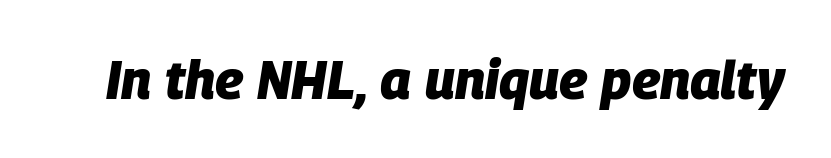
Inter-character spacing is left at the font's built-in metrics. Thick stems and heavy bowls — unmistakably bold. Quick note: underline off. Every character sits at an angle, as italics do. This sample has the flowing, uneven cadence of proportional lettering.
